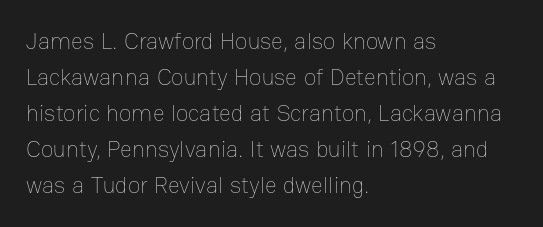
Nothing unusual about the tracking: characters are spaced as the font intends. The typesetter chose a ragged-right arrangement here. Vertical strokes here are truly vertical. In terms of leading, this rendering sits right in the middle.
